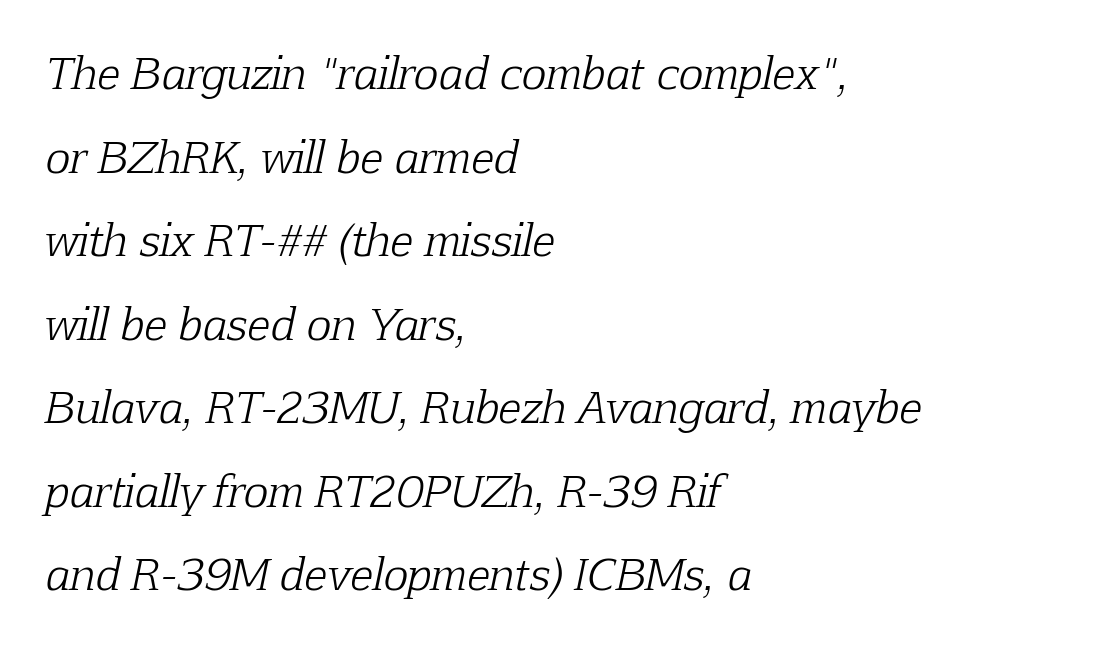
The image shows 42 px light serif type, italic (leaning right); set left-aligned, loose line spacing (1.99x), normal letter spacing, not underlined; low stroke contrast and a medium x-height.
